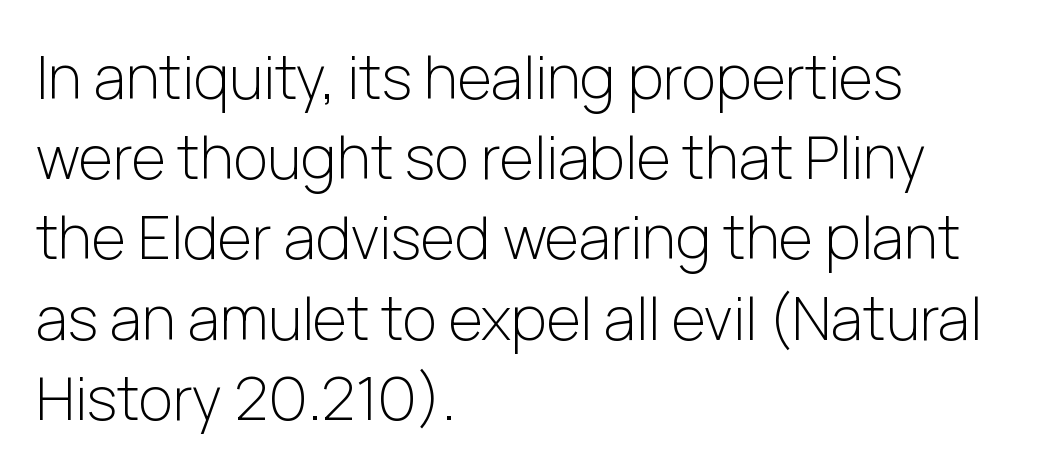
{"serif": "no", "italic": "no", "bold": "no", "weight": "light", "width": "normal", "stroke_contrast": "low", "x_height": "medium", "monospaced": "no", "underline": "no", "align": "left", "line_spacing": "normal", "line_spacing_ratio": 1.36, "letter_spacing": "normal", "letter_spacing_em": 0.0, "glyph_px": 59}
